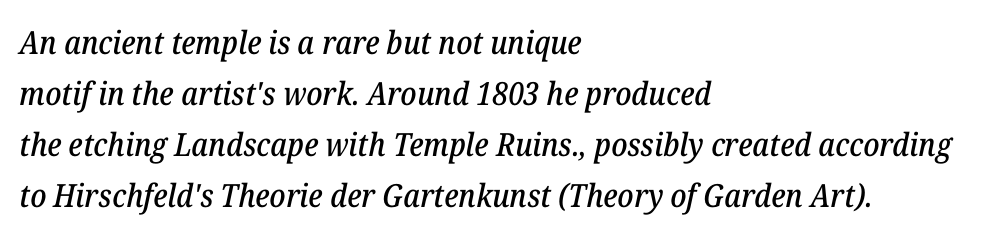
The image shows 32 px serif type, italic (leaning right); set left-aligned, normal line spacing (1.59x), normal letter spacing, not underlined; low stroke contrast and a medium x-height.
